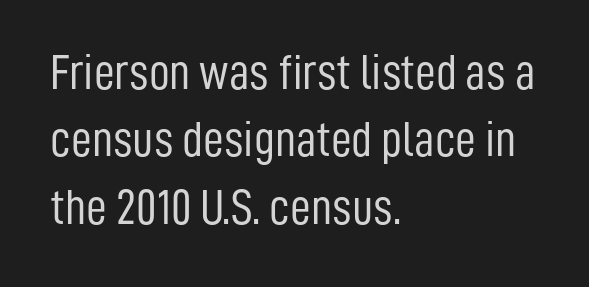
{"serif": "no", "italic": "no", "bold": "no", "weight": "light", "width": "condensed", "stroke_contrast": "low", "x_height": "medium", "monospaced": "no", "underline": "no", "align": "left", "line_spacing": "normal", "line_spacing_ratio": 1.32, "letter_spacing": "normal", "letter_spacing_em": 0.0, "glyph_px": 51}
